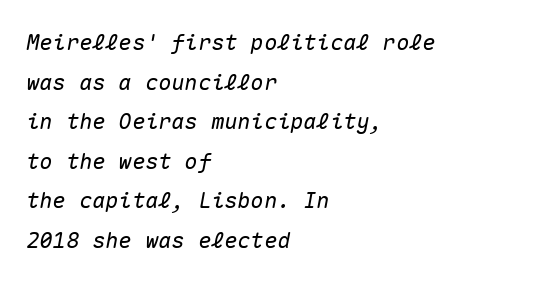
Q: Is the text italic (slanted)? A: Yes, it leans right by about 10 degrees.
Q: Is the text underlined? A: No.
Q: How is the paragraph aligned? A: Left-aligned.
Q: Is the spacing between letters normal or unusually wide? A: Normal.
